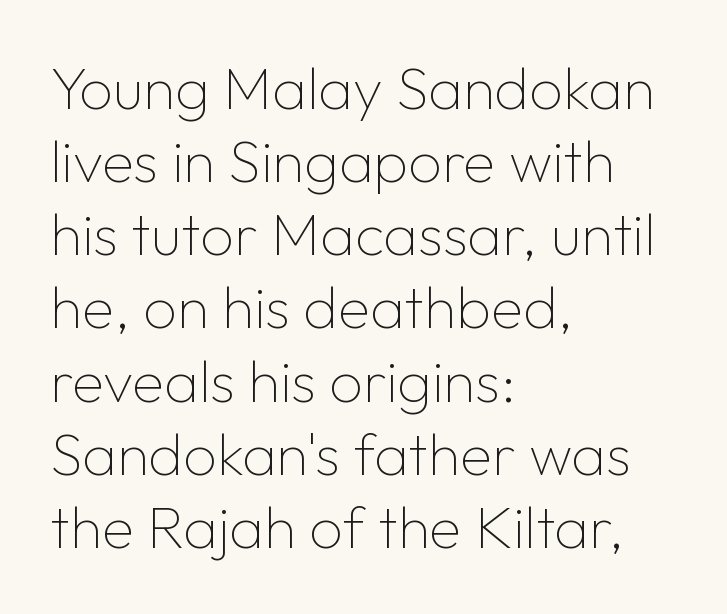
Q: Is the text bold? A: No.
Q: Is the text italic (slanted)? A: No, it is upright.
Q: Is the typeface a serif or a sans-serif typeface? A: Sans-serif.
Q: Is the text underlined? A: No.
Q: How is the paragraph aligned? A: Left-aligned.
Q: Is the spacing between letters normal or unusually wide? A: Normal.
Q: Width (condensed, normal, or wide)? A: Normal.
Q: Stroke contrast? A: Low.
Q: x-height? A: Medium.
Q: Monospaced? A: No.
